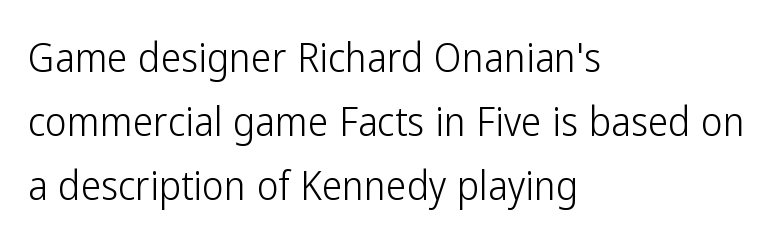
The image shows 41 px light, condensed sans-serif type, upright; set left-aligned, normal line spacing (1.56x), normal letter spacing, not underlined; low stroke contrast and a medium x-height.
